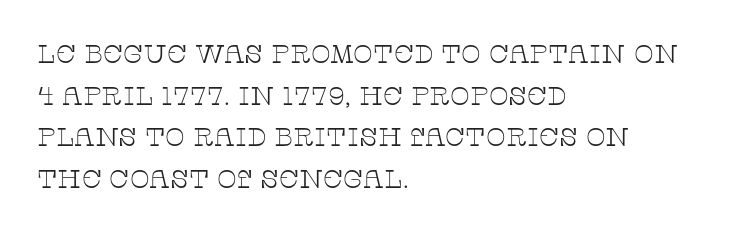
Rule under the text: the space is simply empty. One-word summary of the alignment: left. Stroke thickness stays within the range of a standard reading face or lighter. Rows of type keep a routine distance in the vertical direction. Ascenders rise straight up at ninety degrees. The tracking reads as untouched default to a designer's eye.
